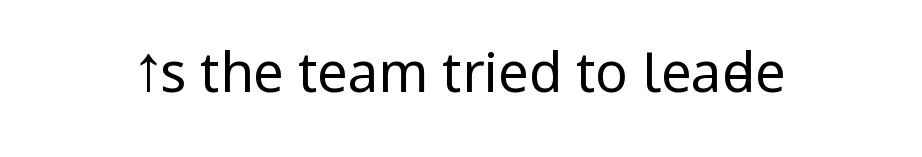
Q: Is the text bold? A: No.
Q: Is the text italic (slanted)? A: No, it is upright.
Q: Is the typeface a serif or a sans-serif typeface? A: Sans-serif.
Q: Is the text underlined? A: No.
Q: Is the spacing between letters normal or unusually wide? A: Normal.
Q: Width (condensed, normal, or wide)? A: Condensed.
Q: Stroke contrast? A: Low.
